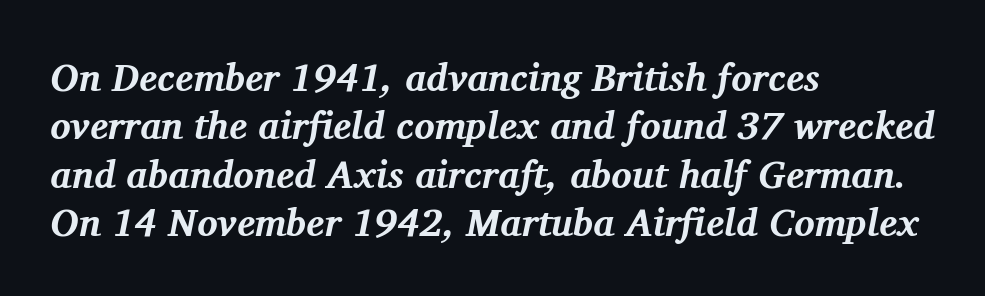
{"serif": "yes", "italic": "yes", "lean": "right", "slant_degrees": 11, "bold": "yes", "weight": "bold", "width": "normal", "stroke_contrast": "medium", "x_height": "medium", "monospaced": "no", "underline": "no", "align": "left", "line_spacing": "normal", "line_spacing_ratio": 1.27, "letter_spacing": "normal", "letter_spacing_em": 0.0, "glyph_px": 38}
